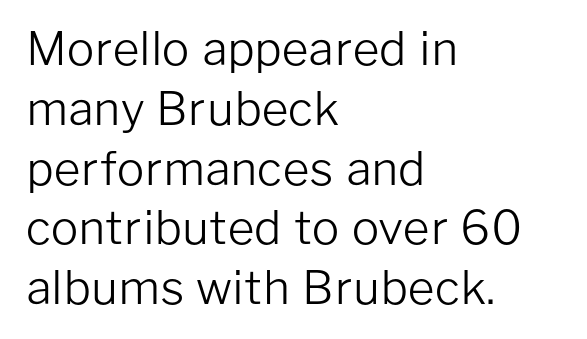
This rendering features lettering with no underline. The block of text has a typical density, with ordinary space between rows. You could call the tracking neutral — neither tight nor loose. The typesetter chose a ragged-right arrangement here. This reads as an unemphasized weight, regular at the heaviest.
